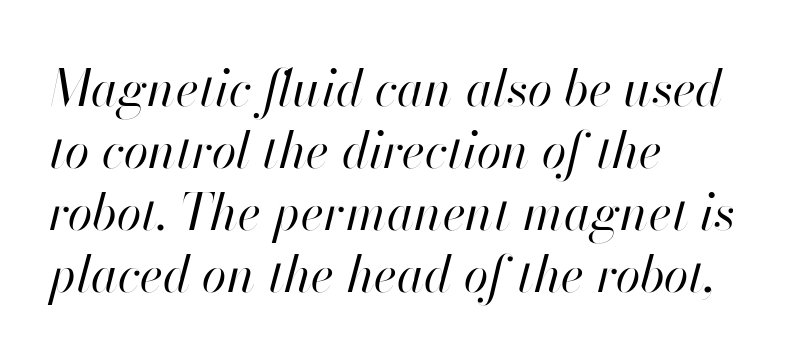
Q: Is the text bold? A: No.
Q: Is the text italic (slanted)? A: Yes, it leans right by about 13 degrees.
Q: Is the text underlined? A: No.
Q: How is the paragraph aligned? A: Left-aligned.
Q: Is the spacing between letters normal or unusually wide? A: Normal.
Q: Width (condensed, normal, or wide)? A: Normal.
Q: Stroke contrast? A: High.
Q: x-height? A: Small.
Q: Monospaced? A: No.
